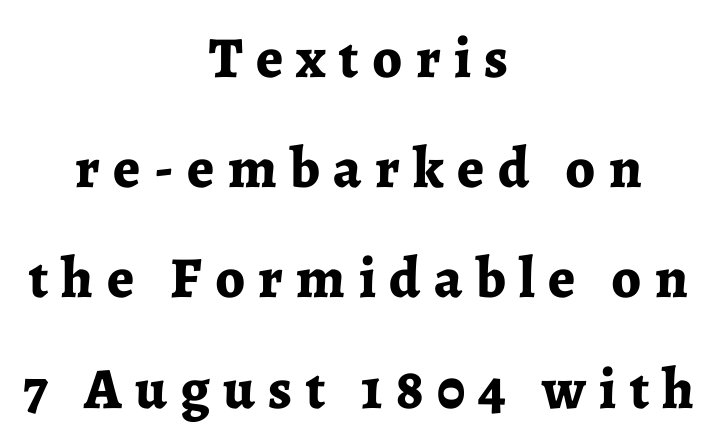
Q: Is the text bold? A: Yes.
Q: Is the text italic (slanted)? A: No, it is upright.
Q: Is the typeface a serif or a sans-serif typeface? A: Serif.
Q: Is the text underlined? A: No.
Q: How is the paragraph aligned? A: Centered.
Q: Is the spacing between letters normal or unusually wide? A: Unusually wide.
Q: Is the spacing between lines tight, normal or loose? A: Loose.
Q: Width (condensed, normal, or wide)? A: Normal.
Q: Stroke contrast? A: Low.
Q: x-height? A: Medium.
Q: Monospaced? A: No.
